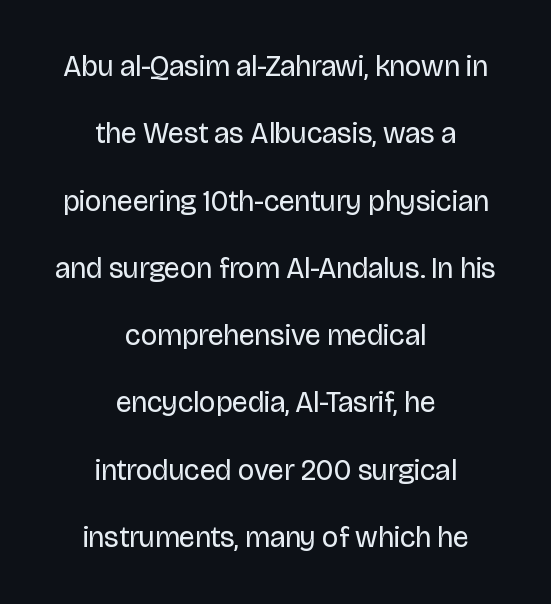
Q: Is the text bold? A: No.
Q: Is the text italic (slanted)? A: No, it is upright.
Q: Is the typeface a serif or a sans-serif typeface? A: Sans-serif.
Q: Is the text underlined? A: No.
Q: How is the paragraph aligned? A: Centered.
Q: Is the spacing between letters normal or unusually wide? A: Normal.
Q: Is the spacing between lines tight, normal or loose? A: Loose.
Q: Width (condensed, normal, or wide)? A: Normal.
Q: Stroke contrast? A: Low.
Q: x-height? A: Large.
Q: Monospaced? A: No.
